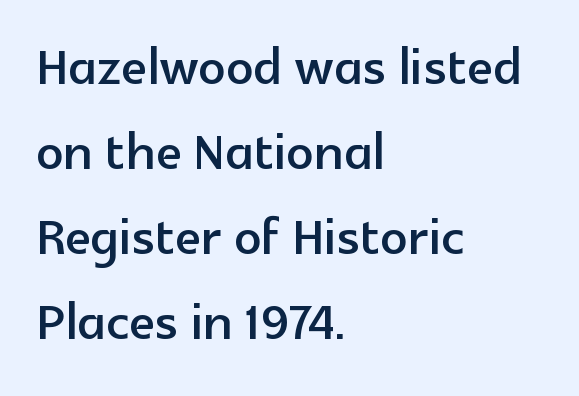
Q: Is the text italic (slanted)? A: No, it is upright.
Q: Is the typeface a serif or a sans-serif typeface? A: Sans-serif.
Q: Is the text underlined? A: No.
Q: How is the paragraph aligned? A: Left-aligned.
Q: Is the spacing between letters normal or unusually wide? A: Normal.
Q: Is the spacing between lines tight, normal or loose? A: Normal.
Q: Width (condensed, normal, or wide)? A: Normal.
Q: x-height? A: Medium.
Q: Monospaced? A: No.
